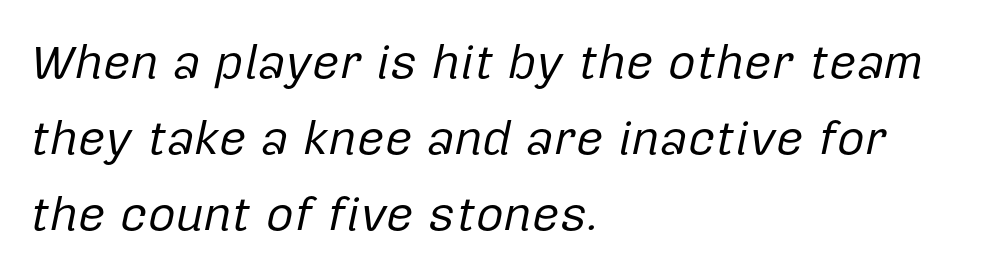
{"italic": "yes", "lean": "right", "slant_degrees": 12, "bold": "no", "weight": "regular", "width": "normal", "stroke_contrast": "low", "x_height": "medium", "monospaced": "no", "underline": "no", "align": "left", "line_spacing": "normal", "line_spacing_ratio": 1.58, "letter_spacing": "normal", "letter_spacing_em": 0.0, "glyph_px": 48}
